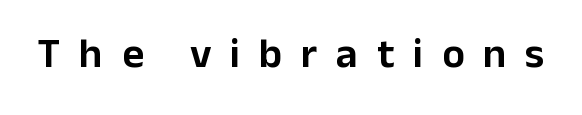
{"serif": "no", "italic": "no", "width": "normal", "stroke_contrast": "low", "x_height": "medium", "monospaced": "no", "underline": "no", "letter_spacing": "wide", "letter_spacing_em": 0.45, "glyph_px": 42}
